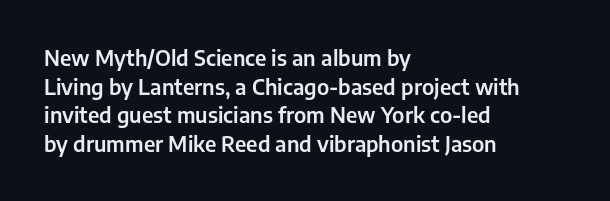
Q: Is the text italic (slanted)? A: No, it is upright.
Q: Is the text underlined? A: No.
Q: How is the paragraph aligned? A: Left-aligned.
Q: Is the spacing between letters normal or unusually wide? A: Normal.
Q: Is the spacing between lines tight, normal or loose? A: Normal.
